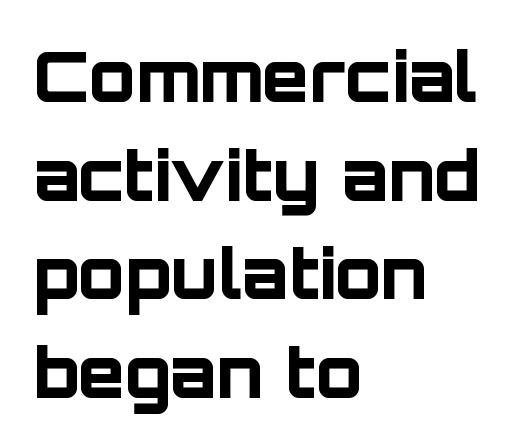
The image shows 68 px bold sans-serif type, upright; set left-aligned, normal line spacing (1.45x), normal letter spacing, not underlined; low stroke contrast and a large x-height.
